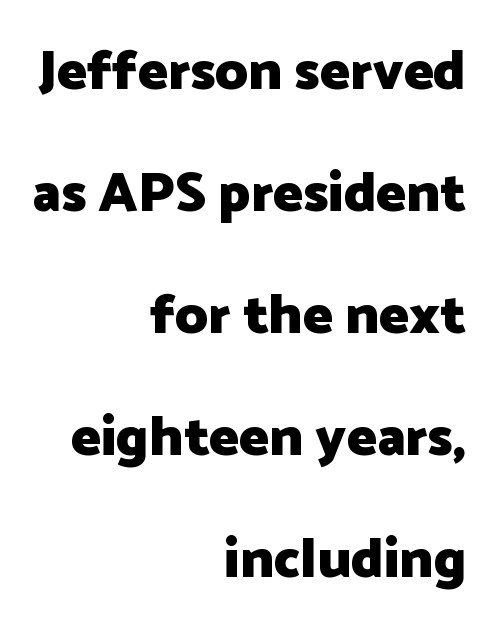
Loosely led — the rows are spread out. Short note: letters normally spaced. The rendering uses a bold face; every stroke is thick and dark. Which margin do the lines hug? The right one — the left edge is uneven. The type sits square on the baseline with zero lean. This sample has the flowing, uneven cadence of proportional lettering.
